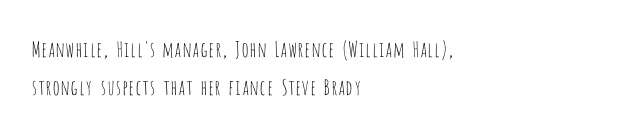
{"italic": "no", "bold": "no", "underline": "no", "align": "left", "line_spacing_ratio": 1.81, "letter_spacing": "normal", "letter_spacing_em": 0.0, "glyph_px": 21}
